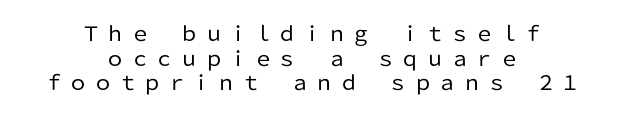
A typesetter would mark this as roman, not italic. The compositor balanced each line on the midline. The weight tops out at a normal text grade. Is the letter spacing exaggerated? Yes — the characters are pushed far apart. The specimen omits any rule beneath the text block's lines.
